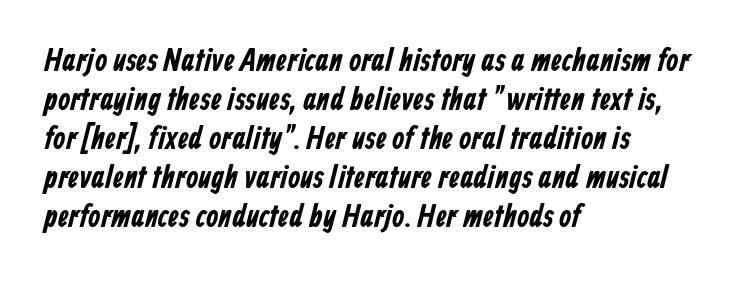
{"serif": "no", "width": "condensed", "stroke_contrast": "low", "x_height": "medium", "monospaced": "no", "underline": "no", "align": "left", "line_spacing": "normal", "line_spacing_ratio": 1.26, "letter_spacing": "normal", "letter_spacing_em": 0.0, "glyph_px": 31}
